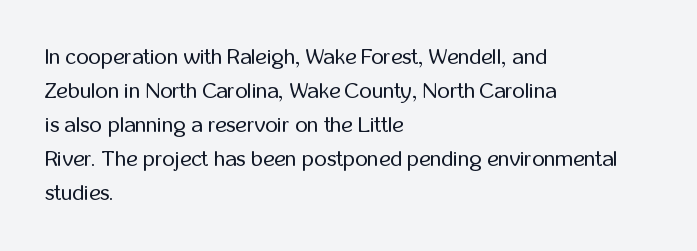
Caption: multi-line text, flush left, ragged right. Rendered with straight, roman letterforms. Beneath every word, the page is bare. Weight: not bold — regular or lighter. Nobody touched the tracking dial on this one. Vertically, the passage feels balanced, rows spaced as you'd expect.
